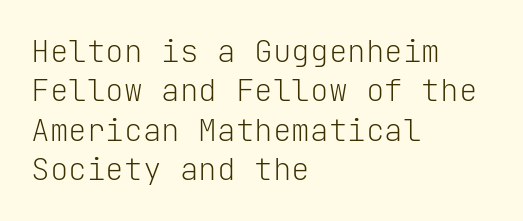
The image shows 31 px light sans-serif type, upright, monospaced; set left-aligned, normal line spacing (1.27x), normal letter spacing, not underlined; low stroke contrast and a medium x-height.
